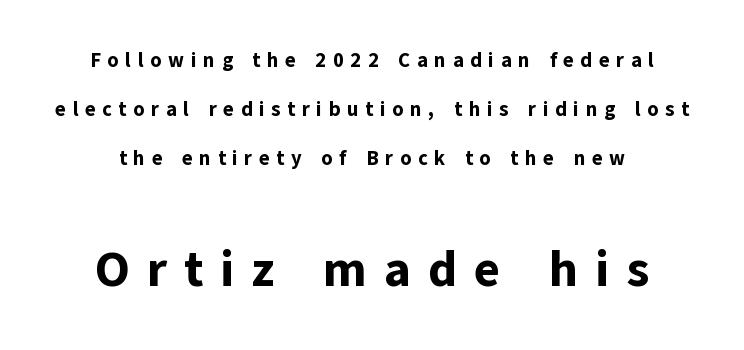
{"serif": "no", "italic": "no", "bold": "yes", "weight": "bold", "width": "normal", "stroke_contrast": "low", "x_height": "medium", "monospaced": "no", "underline": "no", "align": "center", "line_spacing": "loose", "line_spacing_ratio": 2.46, "letter_spacing": "wide", "letter_spacing_em": 0.33, "larger_block": "second", "size_ratio": 2.5, "glyph_px": 50}
